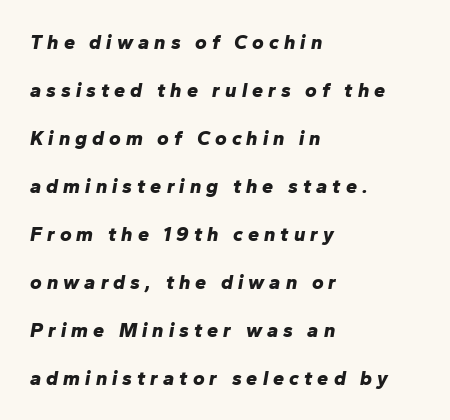
Stroke thickness is high; the sample reads as a true bold. The paragraph has a hard left edge and a soft right edge. Vertically, the passage feels expansive, rows floating well apart. The specimen omits any rule beneath the text block's lines. Compared with ordinary roman type, these characters are visibly tilted.
